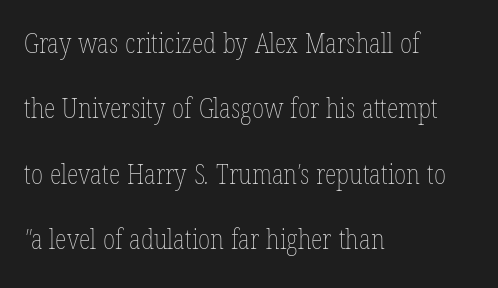
{"bold": "no", "underline": "no", "align": "left", "line_spacing": "loose", "line_spacing_ratio": 2.42, "letter_spacing": "normal", "letter_spacing_em": 0.0, "glyph_px": 27}
